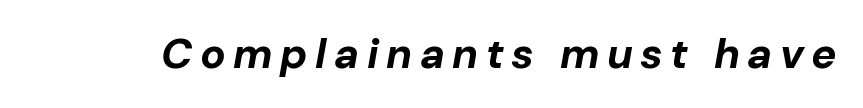
{"italic": "yes", "lean": "right", "slant_degrees": 10, "bold": "yes", "weight": "bold", "width": "normal", "stroke_contrast": "low", "x_height": "medium", "monospaced": "no", "underline": "no", "glyph_px": 42}
